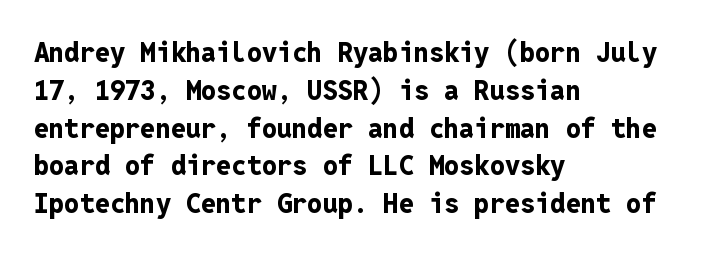
The image shows 27 px bold type, upright; set left-aligned, normal line spacing (1.4x), normal letter spacing, not underlined.
